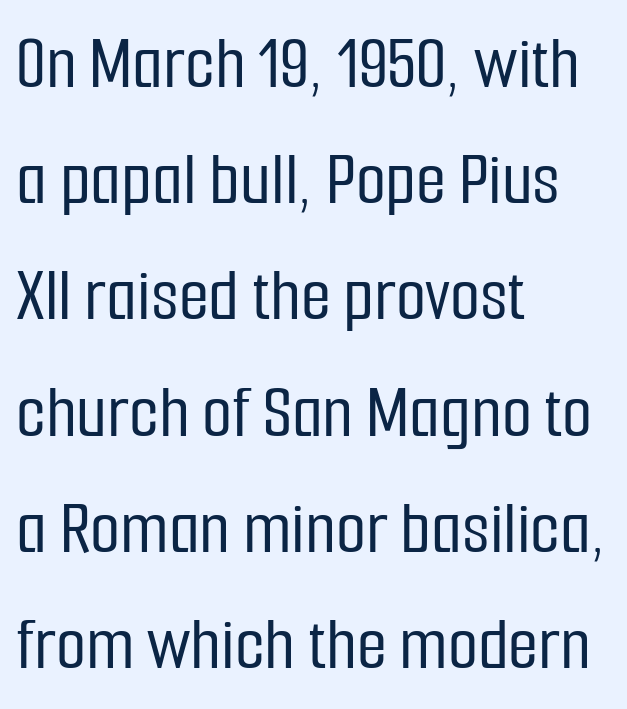
Q: Is the text italic (slanted)? A: No, it is upright.
Q: Is the typeface a serif or a sans-serif typeface? A: Sans-serif.
Q: Is the text underlined? A: No.
Q: How is the paragraph aligned? A: Left-aligned.
Q: Is the spacing between letters normal or unusually wide? A: Normal.
Q: Is the spacing between lines tight, normal or loose? A: Normal.
Q: Width (condensed, normal, or wide)? A: Condensed.
Q: Stroke contrast? A: Low.
Q: x-height? A: Medium.
Q: Monospaced? A: No.
